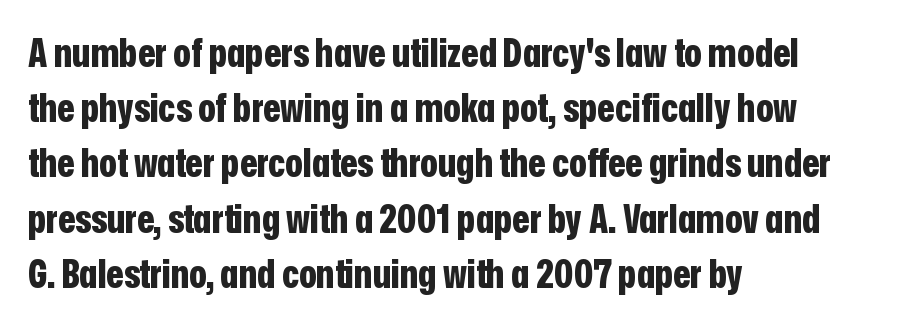
{"serif": "no", "italic": "no", "bold": "yes", "weight": "bold", "width": "condensed", "stroke_contrast": "low", "x_height": "medium", "monospaced": "no", "underline": "no", "align": "left", "line_spacing": "normal", "line_spacing_ratio": 1.38, "letter_spacing": "normal", "letter_spacing_em": 0.0, "glyph_px": 40}
